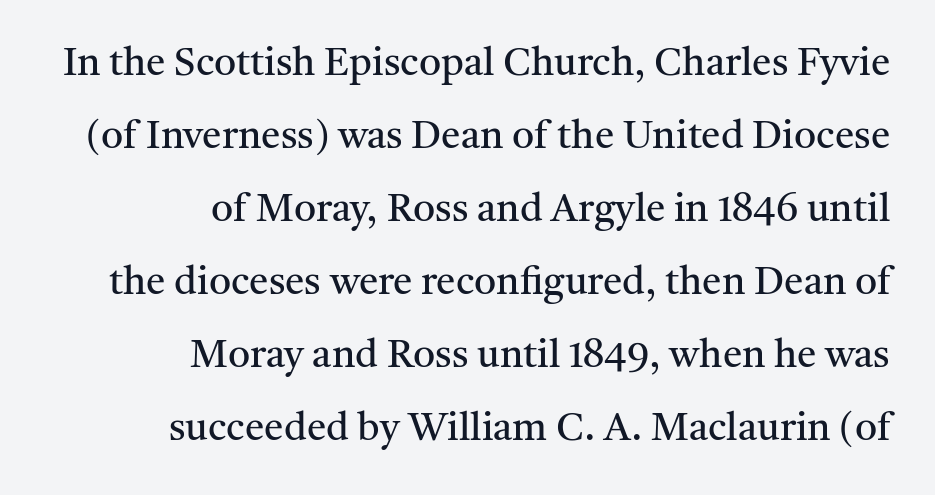
The image shows 39 px regular-weight serif type, upright; set right-aligned, line spacing 1.87x, normal letter spacing, not underlined; medium stroke contrast and a medium x-height.
